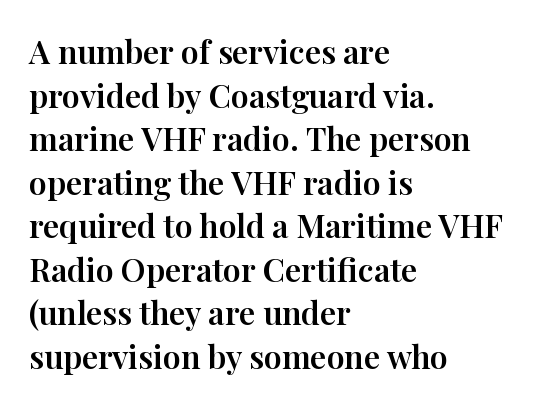
{"serif": "yes", "italic": "no", "width": "normal", "stroke_contrast": "high", "x_height": "medium", "monospaced": "no", "underline": "no", "align": "left", "line_spacing": "normal", "line_spacing_ratio": 1.36, "letter_spacing": "normal", "letter_spacing_em": 0.0, "glyph_px": 32}
